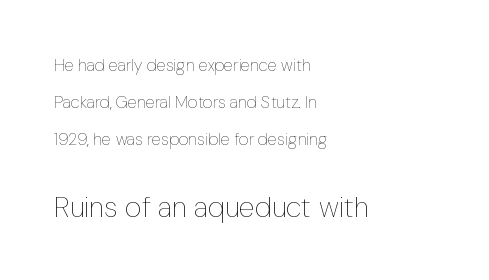
{"italic": "no", "bold": "no", "weight": "thin", "width": "condensed", "stroke_contrast": "low", "x_height": "medium", "monospaced": "no", "underline": "no", "align": "left", "line_spacing": "loose", "line_spacing_ratio": 2.17, "letter_spacing": "normal", "letter_spacing_em": 0.0, "larger_block": "second", "size_ratio": 1.71, "glyph_px": 29}
